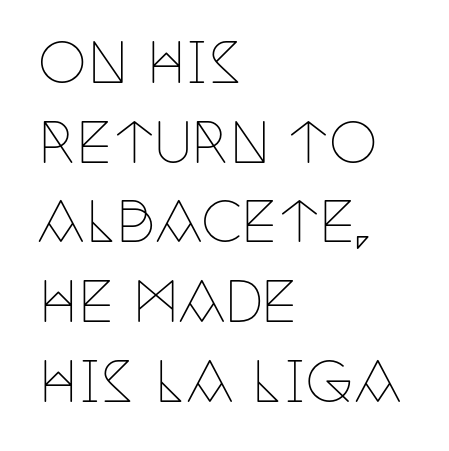
Horizontally, the lines are justified to the leading edge only. What's the leading like? Ordinary, nothing unusual. The zone under the glyphs is completely vacant. Posture: straight, roman, zero tilt. Look at the bottom of the vertical strokes: they flare into serifs here.
